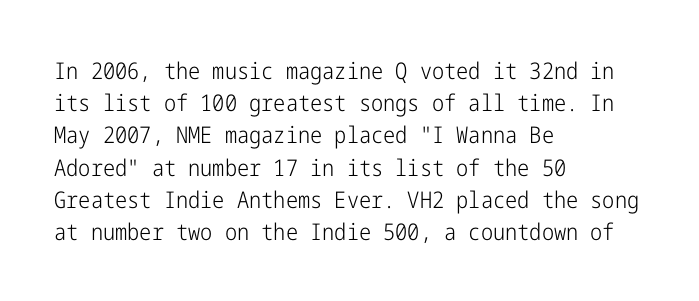
Regarding leading, the lines here are spaced in the standard way. The setting favours the left margin, as ordinary paragraphs usually do. The typeface has the unassuming heft of standard copy or less. The tracking reads as untouched default to a designer's eye. Type without underlining. Vertical strokes here are truly vertical.
